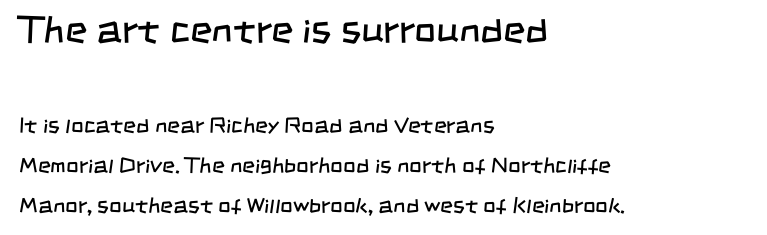
{"serif": "no", "bold": "no", "weight": "regular", "width": "condensed", "stroke_contrast": "low", "x_height": "large", "monospaced": "no", "underline": "no", "align": "left", "line_spacing_ratio": 1.83, "letter_spacing": "normal", "letter_spacing_em": 0.0, "larger_block": "first", "size_ratio": 1.73, "glyph_px": 38}
